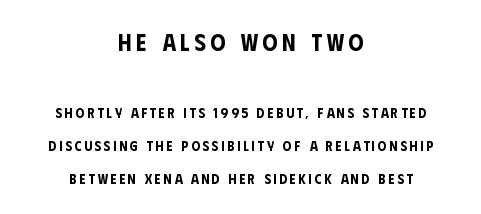
The image shows 24 px text type, upright; set centered, loose line spacing (2.39x), not underlined; the first (top) block is 1.71x larger.
